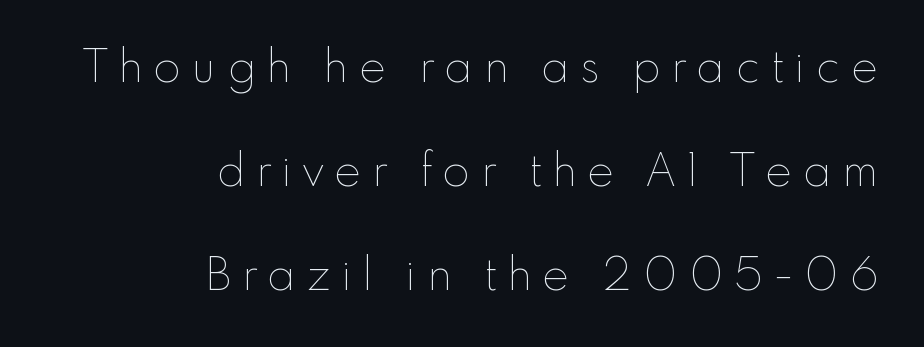
How would I describe the line gaps? Wide and relaxed. Spacing between characters has been opened up far beyond the box default. Style check: upright. Unmarked baselines from the first word to the last. A quiet, ordinary-to-light weight characterises the typeface. Each letter keeps its own natural width here, so spacing adapts to shape.
